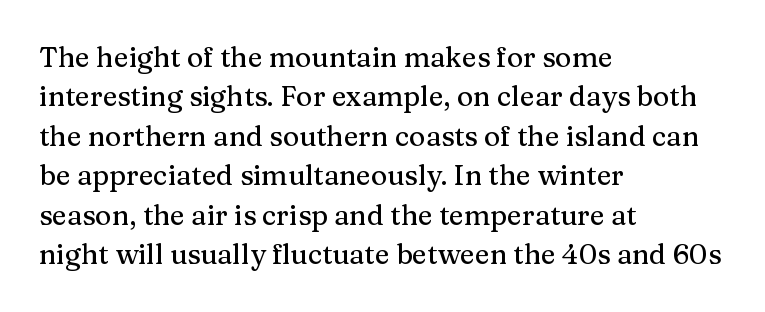
Where is the straight margin? On the left. The face used here is rendered with its standard letterfit. Check where the strokes stop: tiny serifs finish them off. The baseline area is clear.
